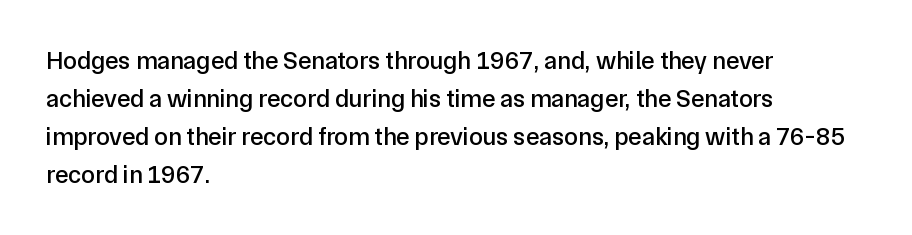
Q: Is the text italic (slanted)? A: No, it is upright.
Q: Is the text underlined? A: No.
Q: How is the paragraph aligned? A: Left-aligned.
Q: Is the spacing between letters normal or unusually wide? A: Normal.
Q: Is the spacing between lines tight, normal or loose? A: Normal.
